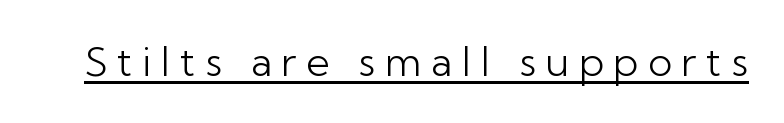
The image shows 40 px light sans-serif type, upright; set unusually wide letter spacing (+0.24 em), underlined; low stroke contrast and a medium x-height.
